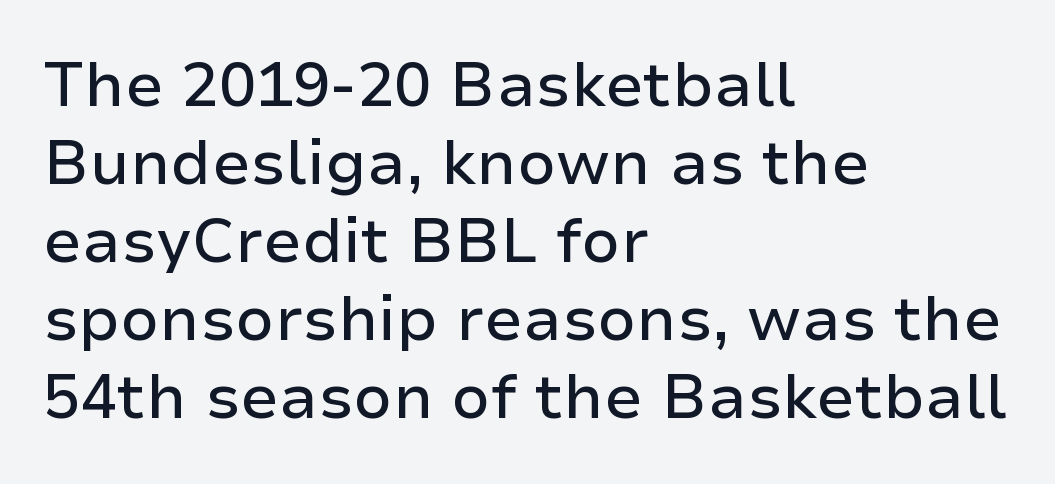
What stands out about the letter spacing? Nothing — it is the standard amount. Anything drawn beneath the words? Only blank space. The axis of the letterforms is exactly vertical. Are there feet on the stems? There aren't — it's a sans.
